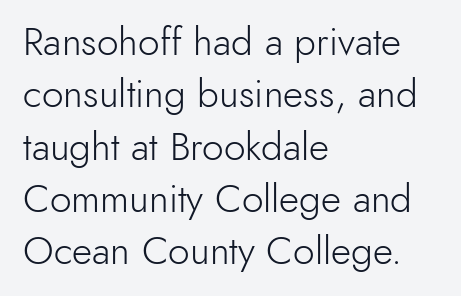
Italic: no, the glyphs are upright roman. Stroke thickness stays within the range of a standard reading face or lighter. The line-height multiplier appears to be the usual default. Left-aligned paragraph, ragged on the right.
